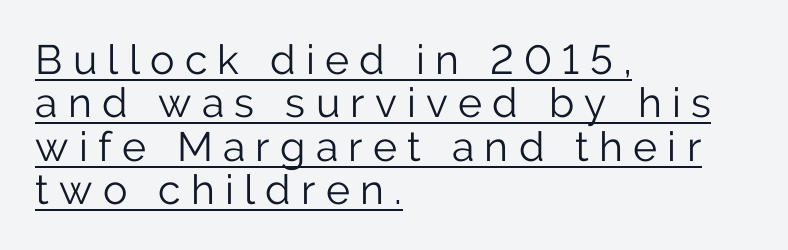
Q: Is the text bold? A: No.
Q: Is the text italic (slanted)? A: No, it is upright.
Q: Is the typeface a serif or a sans-serif typeface? A: Sans-serif.
Q: Is the text underlined? A: Yes.
Q: How is the paragraph aligned? A: Left-aligned.
Q: Is the spacing between letters normal or unusually wide? A: Unusually wide.
Q: Is the spacing between lines tight, normal or loose? A: Tight.
Q: Width (condensed, normal, or wide)? A: Normal.
Q: Stroke contrast? A: Low.
Q: x-height? A: Medium.
Q: Monospaced? A: No.
